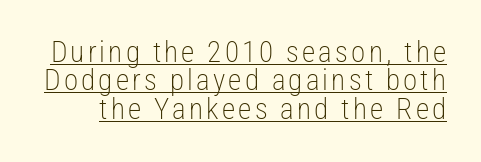
Q: Is the text bold? A: No.
Q: Is the text italic (slanted)? A: No, it is upright.
Q: Is the typeface a serif or a sans-serif typeface? A: Sans-serif.
Q: Is the text underlined? A: Yes.
Q: Is the spacing between lines tight, normal or loose? A: Tight.
Q: Width (condensed, normal, or wide)? A: Condensed.
Q: Stroke contrast? A: Low.
Q: x-height? A: Medium.
Q: Monospaced? A: No.
